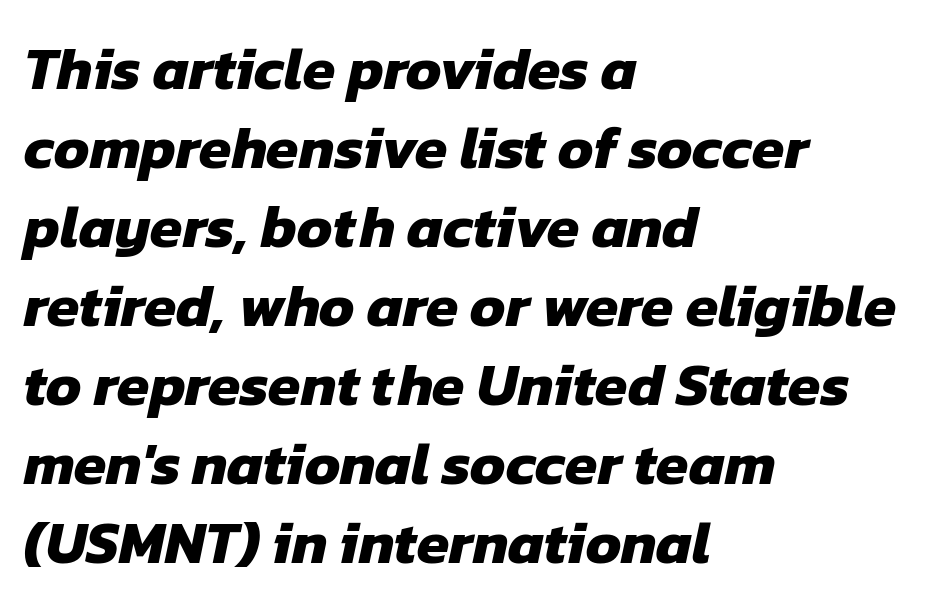
{"serif": "no", "bold": "yes", "weight": "heavy", "width": "normal", "stroke_contrast": "low", "x_height": "medium", "monospaced": "no", "underline": "no", "align": "left", "line_spacing": "normal", "line_spacing_ratio": 1.34, "letter_spacing": "normal", "letter_spacing_em": 0.0, "glyph_px": 59}
